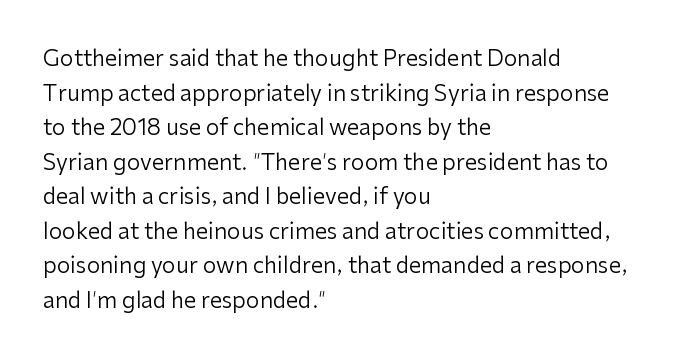
{"italic": "no", "bold": "no", "underline": "no", "align": "left", "line_spacing": "normal", "line_spacing_ratio": 1.57, "letter_spacing": "normal", "letter_spacing_em": 0.0, "glyph_px": 22}
